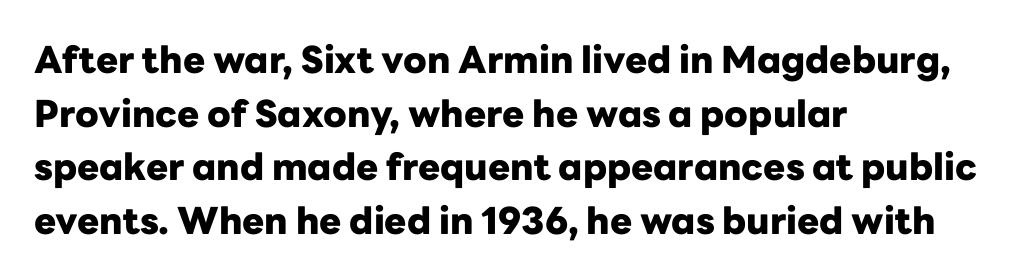
{"serif": "no", "italic": "no", "bold": "yes", "weight": "heavy", "width": "normal", "stroke_contrast": "low", "x_height": "medium", "monospaced": "no", "underline": "no", "align": "left", "line_spacing": "normal", "line_spacing_ratio": 1.45, "letter_spacing": "normal", "letter_spacing_em": 0.0, "glyph_px": 37}
